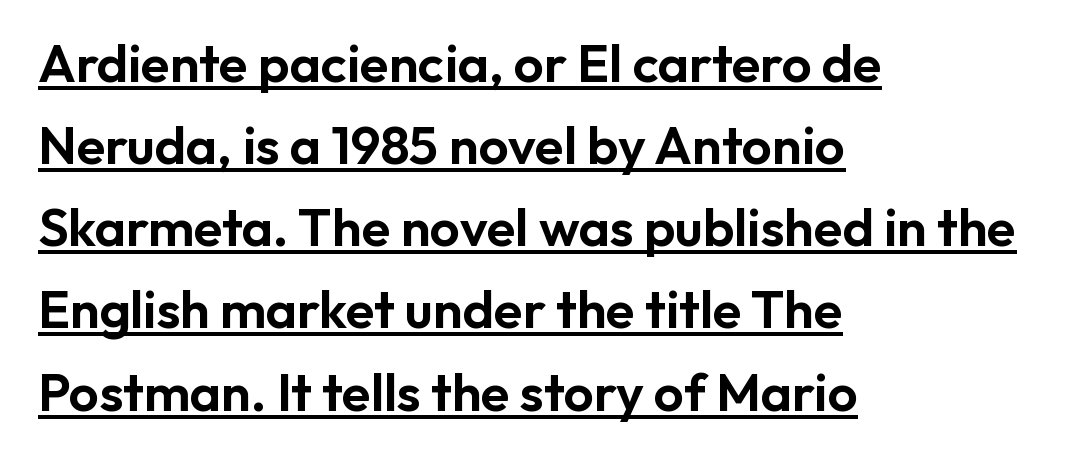
Q: Is the text italic (slanted)? A: No, it is upright.
Q: Is the typeface a serif or a sans-serif typeface? A: Sans-serif.
Q: Is the text underlined? A: Yes.
Q: How is the paragraph aligned? A: Left-aligned.
Q: Is the spacing between letters normal or unusually wide? A: Normal.
Q: Is the spacing between lines tight, normal or loose? A: Normal.
Q: Width (condensed, normal, or wide)? A: Normal.
Q: Stroke contrast? A: Low.
Q: x-height? A: Medium.
Q: Monospaced? A: No.
